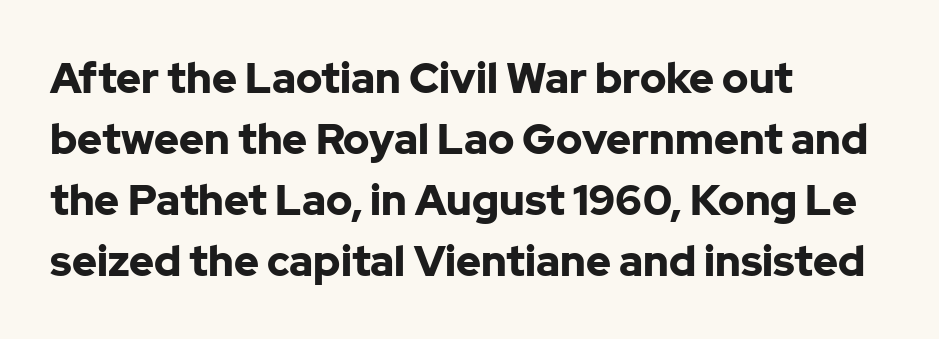
The image shows 42 px bold sans-serif type, upright; set left-aligned, normal line spacing (1.45x), normal letter spacing, not underlined; low stroke contrast and a medium x-height.
